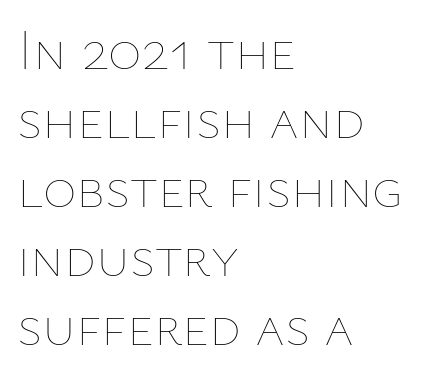
Q: Is the text bold? A: No.
Q: Is the text italic (slanted)? A: No, it is upright.
Q: Is the text underlined? A: No.
Q: How is the paragraph aligned? A: Left-aligned.
Q: Is the spacing between letters normal or unusually wide? A: Normal.
Q: Width (condensed, normal, or wide)? A: Normal.
Q: Stroke contrast? A: Low.
Q: x-height? A: Medium.
Q: Monospaced? A: No.
